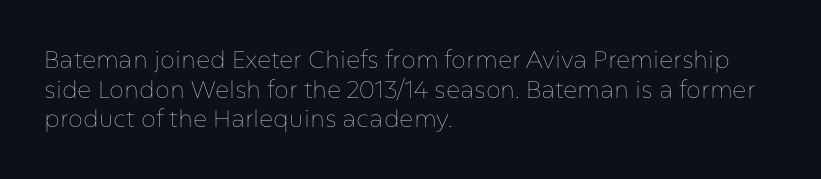
The image shows 24 px text type, upright; set left-aligned, line spacing 1.23x, normal letter spacing, not underlined.
